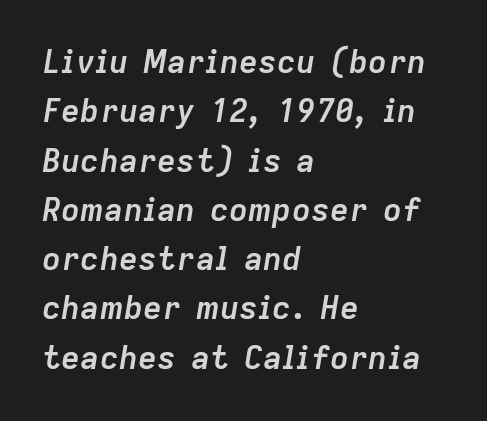
Q: Is the text bold? A: Yes.
Q: Is the text italic (slanted)? A: Yes, it leans right by about 9 degrees.
Q: Is the text underlined? A: No.
Q: How is the paragraph aligned? A: Left-aligned.
Q: Is the spacing between letters normal or unusually wide? A: Normal.
Q: Is the spacing between lines tight, normal or loose? A: Normal.
Q: Width (condensed, normal, or wide)? A: Normal.
Q: Stroke contrast? A: Low.
Q: x-height? A: Medium.
Q: Monospaced? A: No.
